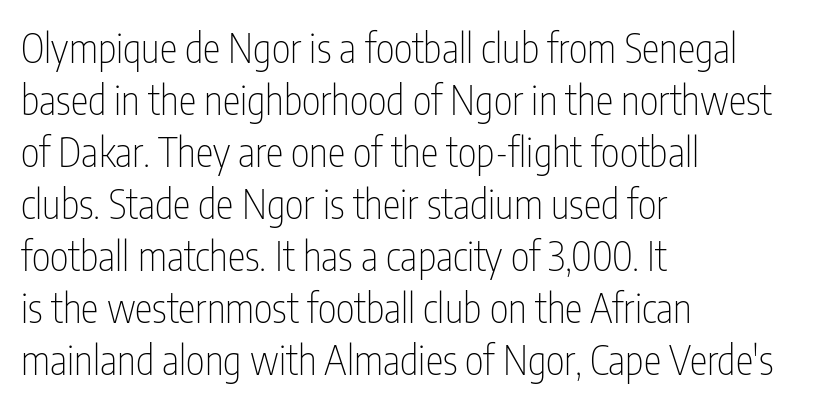
Short and long lines alike share a common starting point at left. Compared with typical body copy, the letter spacing here is the same. If you measured baseline to baseline, you'd find a middling distance. The rendering shows plain stroke endings on the letterforms — a sans-serif design.
